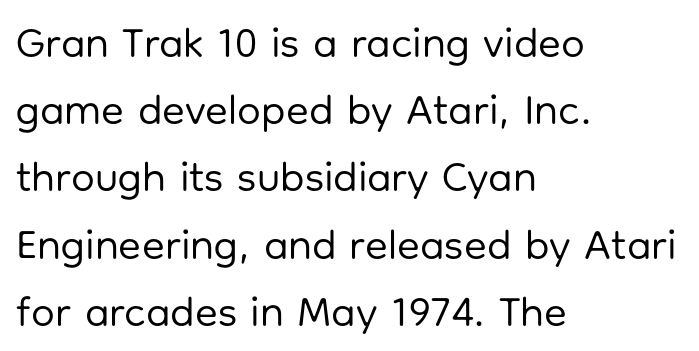
The letters carry no serifs — their stems end cleanly without finishing strokes. How would I describe the line gaps? Plain and ordinary. Quick note: not italic, upright. One-word summary of the alignment: left. On a weight scale, this lands at 450 or below.
